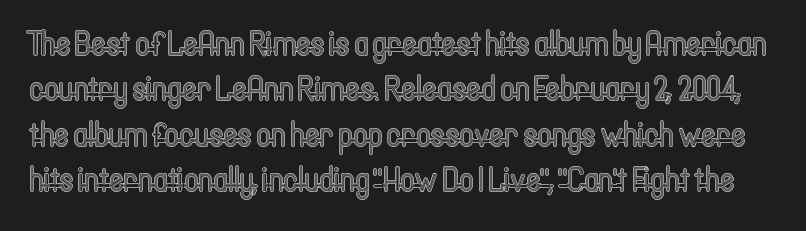
The typography opts for an upright posture over an oblique one. What's the leading like? Ordinary, nothing unusual. Decoration check: the copy has no underline. This sample has the flowing, uneven cadence of proportional lettering.
